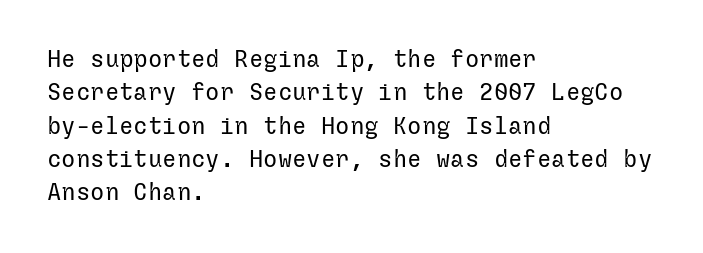
The image shows 24 px text type, upright; set left-aligned, normal line spacing (1.39x), normal letter spacing, not underlined.
